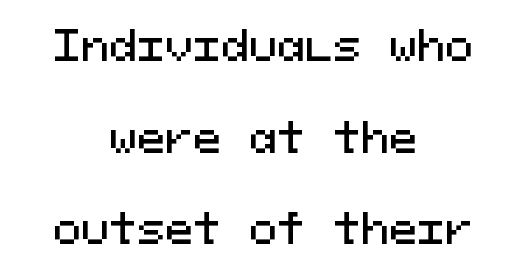
Q: Is the text italic (slanted)? A: No, it is upright.
Q: Is the typeface a serif or a sans-serif typeface? A: Sans-serif.
Q: Is the text underlined? A: No.
Q: How is the paragraph aligned? A: Centered.
Q: Is the spacing between letters normal or unusually wide? A: Normal.
Q: Is the spacing between lines tight, normal or loose? A: Loose.
Q: Width (condensed, normal, or wide)? A: Normal.
Q: Stroke contrast? A: Medium.
Q: x-height? A: Medium.
Q: Monospaced? A: Yes.
